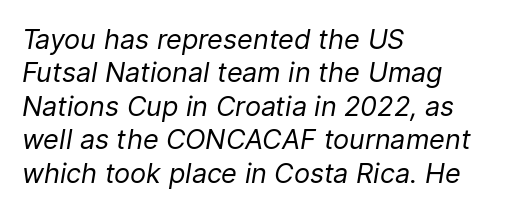
The image shows 27 px text type, italic (leaning right); set left-aligned, line spacing 1.24x, normal letter spacing, not underlined.
